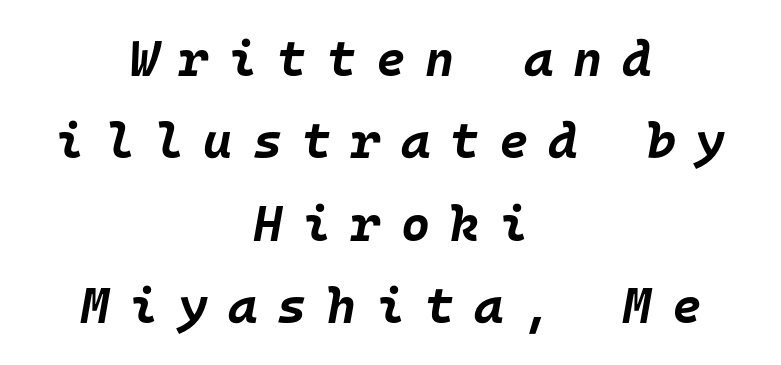
The image shows 50 px bold type, italic (leaning right), monospaced; set centered, normal line spacing (1.65x), unusually wide letter spacing (+0.4 em), not underlined; low stroke contrast and a large x-height.
